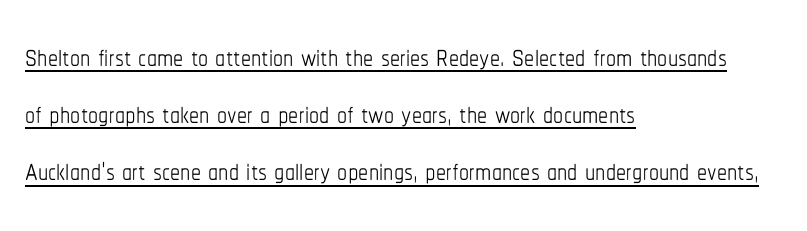
The image shows 40 px thin, condensed type, upright; set left-aligned, normal line spacing (1.43x), normal letter spacing, underlined; low stroke contrast and a medium x-height.
